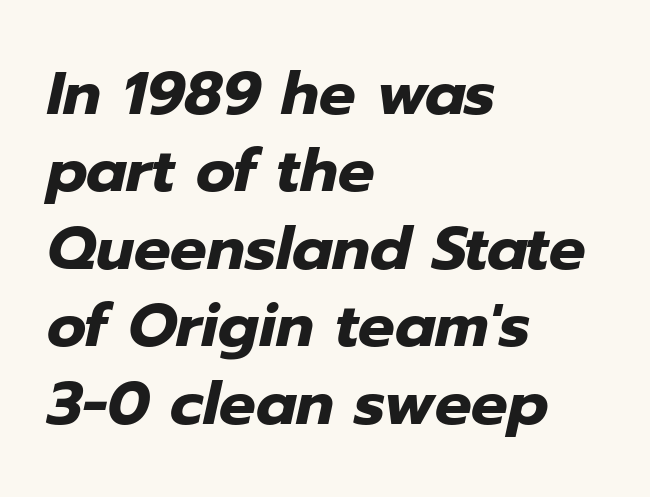
You could not count columns in this text — the font is proportionally spaced. Regular leading. Nobody touched the tracking dial on this one. Underline: absent. Compared with ordinary roman type, these characters are visibly tilted.
